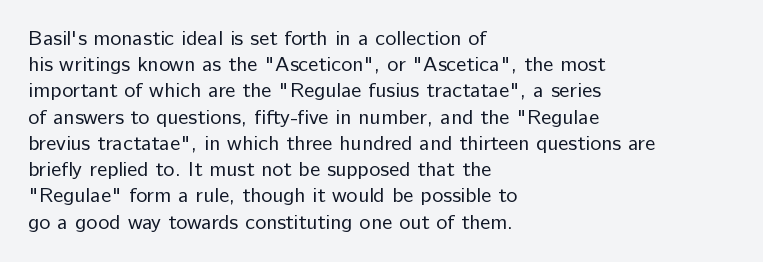
{"italic": "no", "bold": "no", "underline": "no", "align": "left", "line_spacing": "normal", "line_spacing_ratio": 1.25, "letter_spacing": "normal", "letter_spacing_em": 0.0, "glyph_px": 21}
